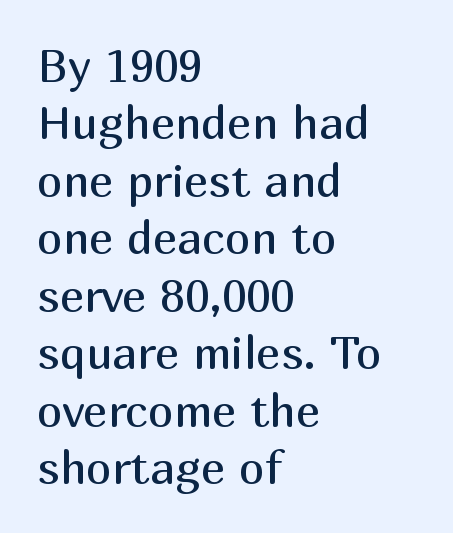
Q: Is the text bold? A: No.
Q: Is the text italic (slanted)? A: No, it is upright.
Q: Is the typeface a serif or a sans-serif typeface? A: Sans-serif.
Q: Is the text underlined? A: No.
Q: How is the paragraph aligned? A: Left-aligned.
Q: Is the spacing between letters normal or unusually wide? A: Normal.
Q: Is the spacing between lines tight, normal or loose? A: Normal.
Q: Width (condensed, normal, or wide)? A: Normal.
Q: Stroke contrast? A: Medium.
Q: x-height? A: Medium.
Q: Monospaced? A: No.
